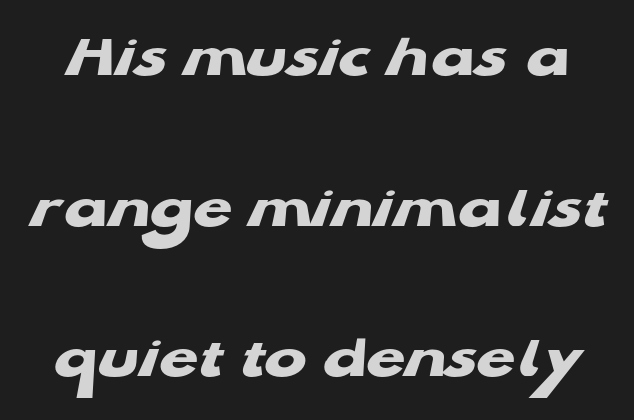
{"serif": "no", "bold": "yes", "weight": "heavy", "width": "wide", "stroke_contrast": "low", "x_height": "medium", "monospaced": "no", "underline": "no", "line_spacing": "loose", "line_spacing_ratio": 2.39, "letter_spacing": "normal", "letter_spacing_em": 0.0, "glyph_px": 63}
